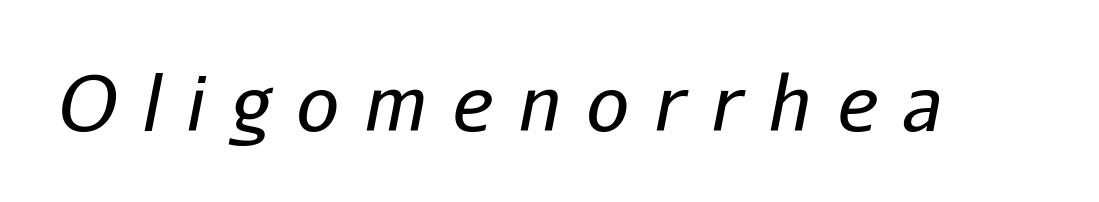
{"italic": "yes", "lean": "right", "slant_degrees": 11, "bold": "no", "weight": "regular", "width": "normal", "stroke_contrast": "low", "x_height": "medium", "monospaced": "no", "underline": "no", "letter_spacing": "wide", "letter_spacing_em": 0.35, "glyph_px": 75}
